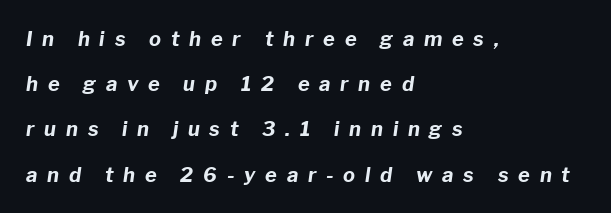
Compared with typical body copy, the letter spacing here is much looser. Notice how thick the strokes are: this is what a full bold looks like. This rendering uses left alignment, leaving the right contour irregular. Loosely led — the rows are spread out. Descenders hang freely into open space. When letters slant like this, we call the style italic.
